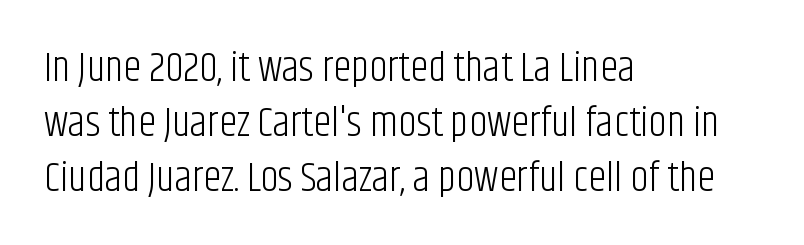
Q: Is the text bold? A: No.
Q: Is the text italic (slanted)? A: No, it is upright.
Q: Is the typeface a serif or a sans-serif typeface? A: Sans-serif.
Q: Is the text underlined? A: No.
Q: How is the paragraph aligned? A: Left-aligned.
Q: Is the spacing between letters normal or unusually wide? A: Normal.
Q: Is the spacing between lines tight, normal or loose? A: Normal.
Q: Width (condensed, normal, or wide)? A: Condensed.
Q: Stroke contrast? A: Low.
Q: x-height? A: Large.
Q: Monospaced? A: No.
